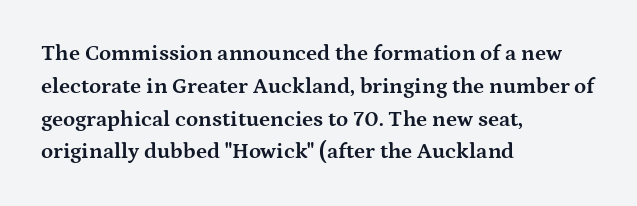
Nobody touched the tracking dial on this one. Alignment: flush left. Tall strokes in this sample are plumb rather than angled. Weight: bold.
